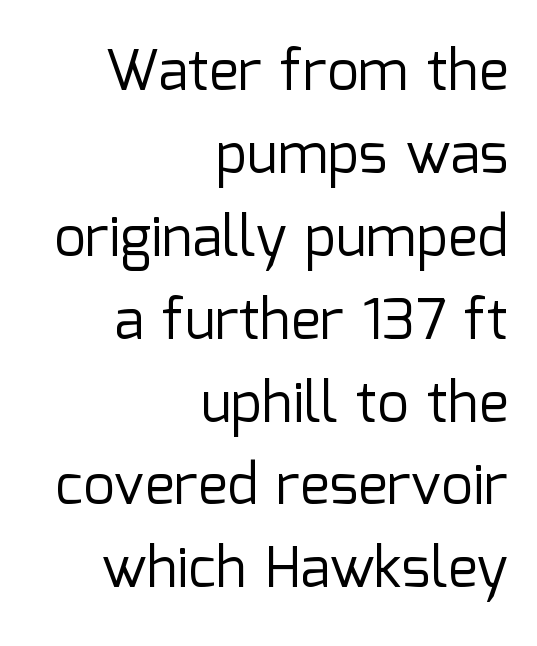
Q: Is the text bold? A: No.
Q: Is the text italic (slanted)? A: No, it is upright.
Q: Is the typeface a serif or a sans-serif typeface? A: Sans-serif.
Q: Is the text underlined? A: No.
Q: How is the paragraph aligned? A: Right-aligned.
Q: Is the spacing between letters normal or unusually wide? A: Normal.
Q: Is the spacing between lines tight, normal or loose? A: Normal.
Q: Width (condensed, normal, or wide)? A: Normal.
Q: Stroke contrast? A: Low.
Q: x-height? A: Medium.
Q: Monospaced? A: No.
